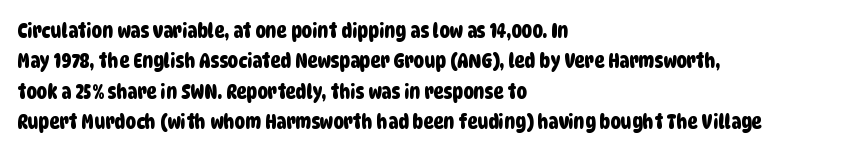
The image shows 21 px text type; set left-aligned, normal line spacing (1.45x), normal letter spacing, not underlined.
